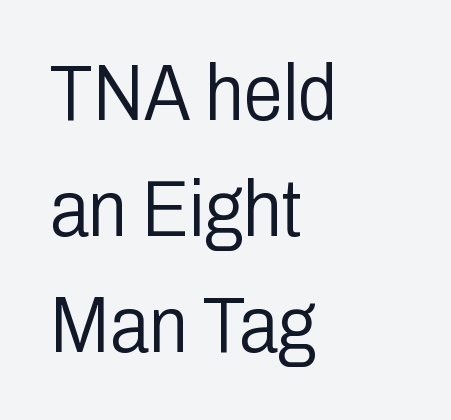
Q: Is the text bold? A: No.
Q: Is the text italic (slanted)? A: No, it is upright.
Q: Is the typeface a serif or a sans-serif typeface? A: Sans-serif.
Q: Is the text underlined? A: No.
Q: How is the paragraph aligned? A: Left-aligned.
Q: Is the spacing between letters normal or unusually wide? A: Normal.
Q: Is the spacing between lines tight, normal or loose? A: Normal.
Q: Width (condensed, normal, or wide)? A: Condensed.
Q: Stroke contrast? A: Low.
Q: x-height? A: Medium.
Q: Monospaced? A: No.
